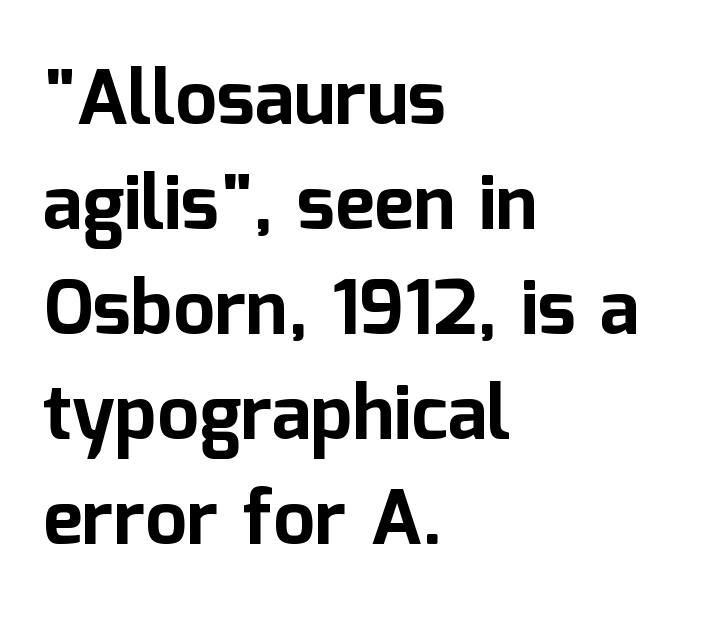
{"serif": "no", "italic": "no", "bold": "yes", "weight": "bold", "width": "normal", "stroke_contrast": "low", "x_height": "medium", "monospaced": "no", "underline": "no", "align": "left", "line_spacing": "normal", "line_spacing_ratio": 1.4, "letter_spacing": "normal", "letter_spacing_em": 0.0, "glyph_px": 75}
